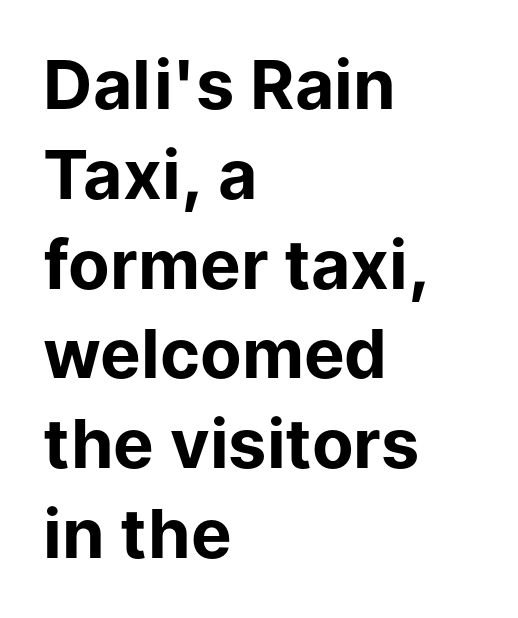
Q: Is the text bold? A: Yes.
Q: Is the text italic (slanted)? A: No, it is upright.
Q: Is the typeface a serif or a sans-serif typeface? A: Sans-serif.
Q: Is the text underlined? A: No.
Q: How is the paragraph aligned? A: Left-aligned.
Q: Is the spacing between letters normal or unusually wide? A: Normal.
Q: Is the spacing between lines tight, normal or loose? A: Normal.
Q: Width (condensed, normal, or wide)? A: Normal.
Q: Stroke contrast? A: Low.
Q: x-height? A: Medium.
Q: Monospaced? A: No.
